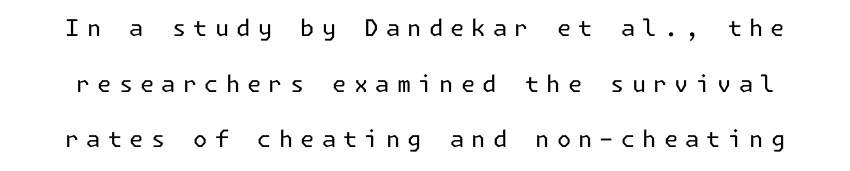
{"italic": "no", "bold": "no", "underline": "no", "line_spacing": "loose", "line_spacing_ratio": 2.42, "letter_spacing": "wide", "letter_spacing_em": 0.31, "glyph_px": 23}
